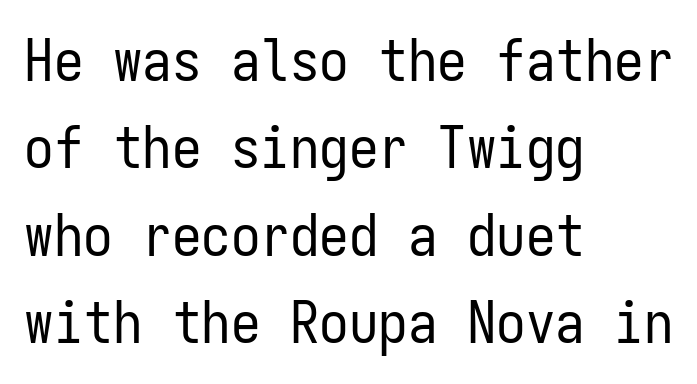
The image shows 59 px regular-weight, condensed sans-serif type, upright, monospaced; set left-aligned, normal line spacing (1.48x), normal letter spacing, not underlined; low stroke contrast and a medium x-height.
